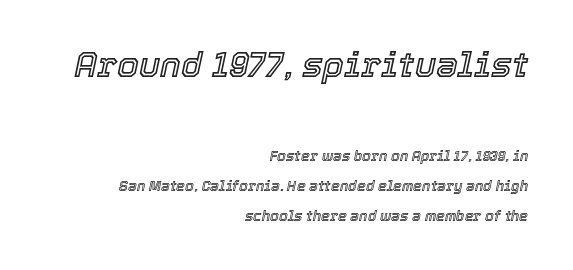
Q: Is the text italic (slanted)? A: Yes, it leans right by about 12 degrees.
Q: Is the text underlined? A: No.
Q: How is the paragraph aligned? A: Right-aligned.
Q: Is the spacing between letters normal or unusually wide? A: Normal.
Q: Is the spacing between lines tight, normal or loose? A: Loose.
Q: Which block of text is set in a larger size, the first (top) or the second (bottom)? A: The first (top) one.
Q: Width (condensed, normal, or wide)? A: Normal.
Q: x-height? A: Medium.
Q: Monospaced? A: No.
